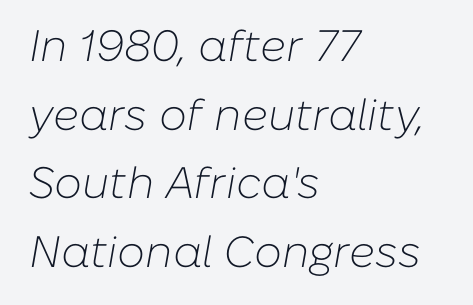
{"italic": "yes", "lean": "right", "slant_degrees": 10, "bold": "no", "weight": "light", "width": "normal", "stroke_contrast": "low", "x_height": "medium", "monospaced": "no", "underline": "no", "align": "left", "line_spacing": "normal", "line_spacing_ratio": 1.56, "letter_spacing": "normal", "letter_spacing_em": 0.0, "glyph_px": 44}
